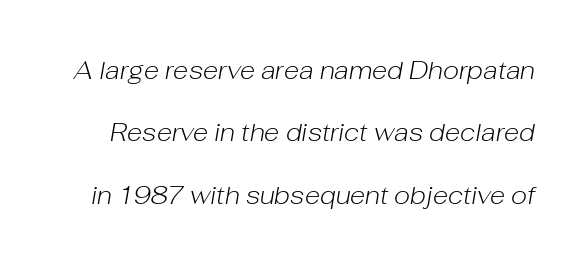
{"italic": "yes", "lean": "right", "slant_degrees": 10, "bold": "no", "underline": "no", "line_spacing": "loose", "line_spacing_ratio": 2.5, "letter_spacing": "normal", "letter_spacing_em": 0.0, "glyph_px": 25}
